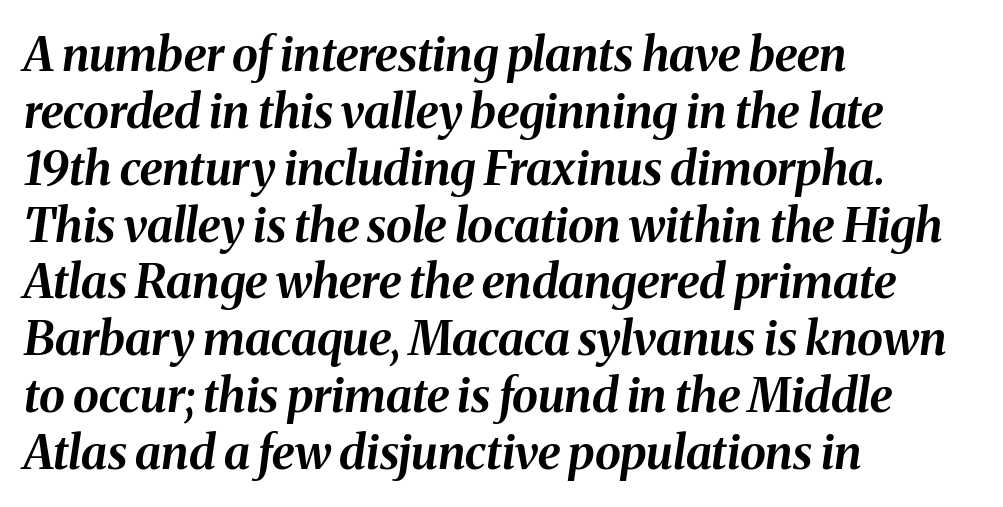
Line starts are locked; line ends wander. The face used here is proportionally spaced, like ordinary book or web type. The face used here is rendered with its standard letterfit. The space beneath each line is pristine and unruled. Italic? Definitely — the glyphs are oblique.
